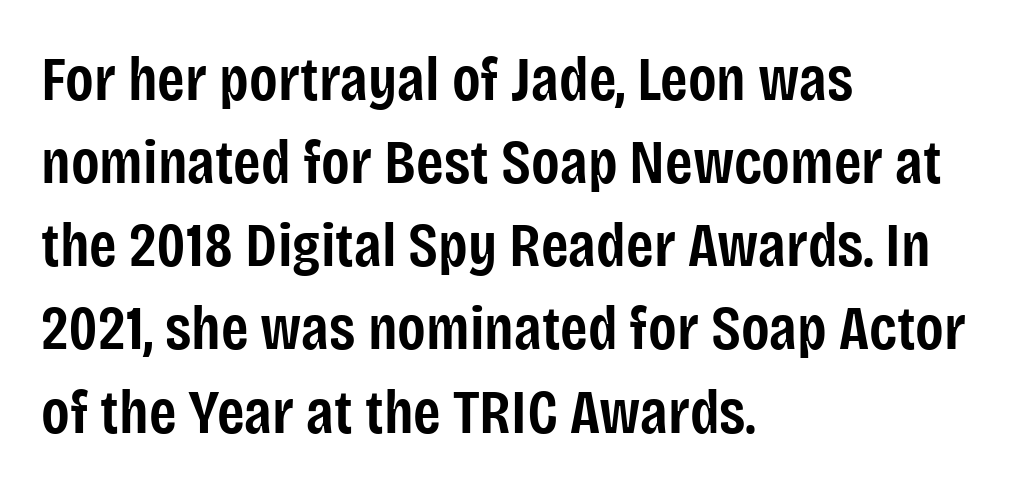
The image shows 63 px semibold, condensed sans-serif type, upright; set left-aligned, normal line spacing (1.32x), normal letter spacing, not underlined; low stroke contrast and a large x-height.
